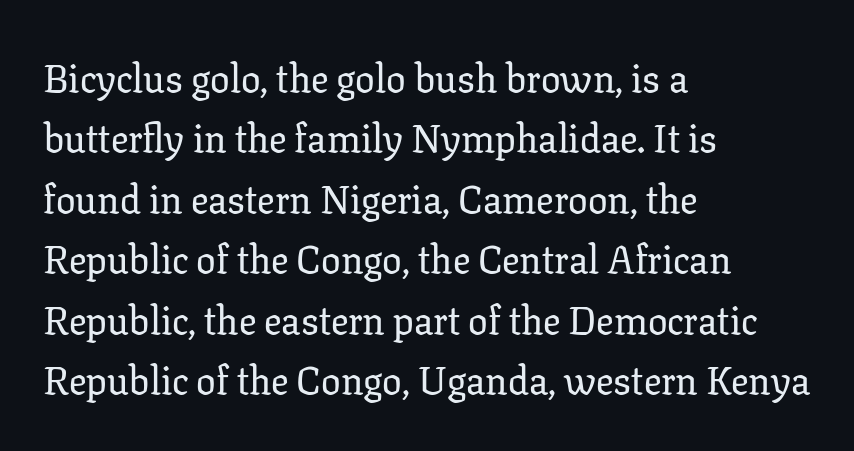
Regarding leading, the lines here are spaced in the standard way. Looks like regular typesetting: each glyph gets only the width it needs. Italic: no, the glyphs are upright roman. Caption: multi-line text, flush left, ragged right.
